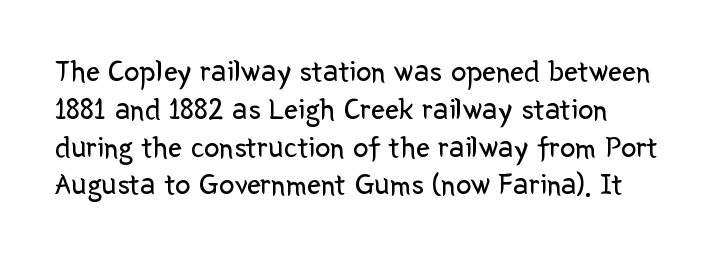
The image shows 31 px regular-weight sans-serif type, upright; set line spacing 1.22x, normal letter spacing, not underlined; low stroke contrast and a medium x-height.
